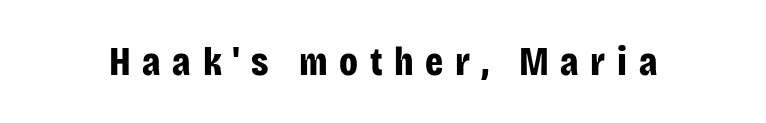
{"serif": "no", "italic": "no", "bold": "yes", "weight": "bold", "width": "condensed", "stroke_contrast": "low", "x_height": "large", "monospaced": "no", "underline": "no", "letter_spacing": "wide", "letter_spacing_em": 0.29, "glyph_px": 40}
